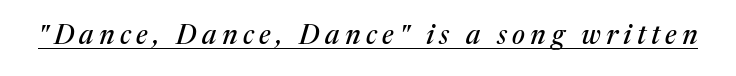
Q: Is the text italic (slanted)? A: Yes, it leans right by about 17 degrees.
Q: Is the text underlined? A: Yes.
Q: Is the spacing between letters normal or unusually wide? A: Unusually wide.
